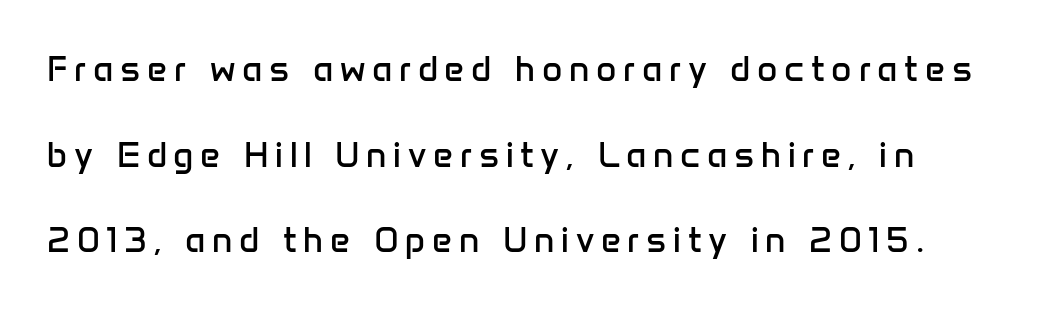
Is this a fixed-width face? No — the glyphs have proportional, varying widths. Classification — sans serif. Decoration check: the copy has no underline. The vertical gap from one line to the next is large. Compared with a typical body face, this is equally light or lighter still. Is there any slant? The stems are plumb.
